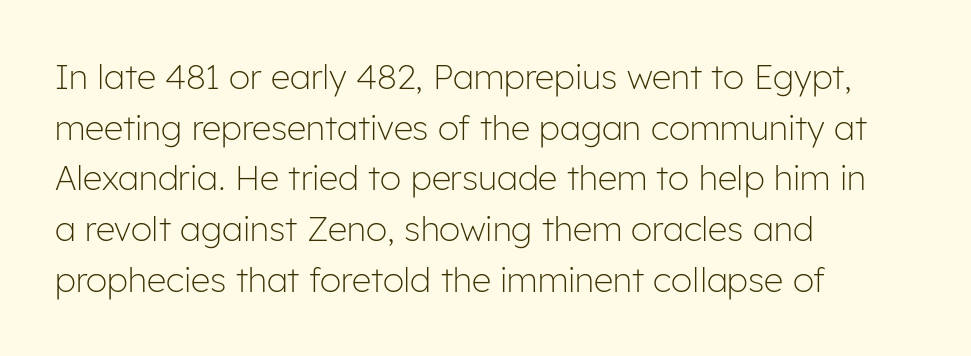
Q: Is the text bold? A: No.
Q: Is the text italic (slanted)? A: No, it is upright.
Q: Is the typeface a serif or a sans-serif typeface? A: Sans-serif.
Q: Is the text underlined? A: No.
Q: How is the paragraph aligned? A: Left-aligned.
Q: Is the spacing between letters normal or unusually wide? A: Normal.
Q: Is the spacing between lines tight, normal or loose? A: Normal.
Q: Width (condensed, normal, or wide)? A: Normal.
Q: Stroke contrast? A: Low.
Q: x-height? A: Medium.
Q: Monospaced? A: No.
